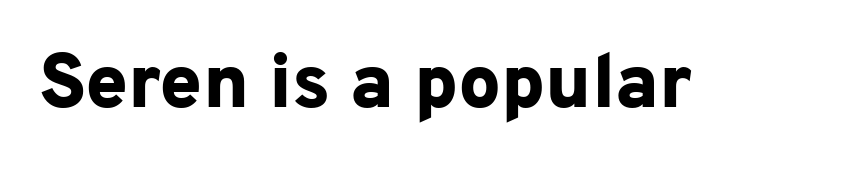
Q: Is the text bold? A: Yes.
Q: Is the text italic (slanted)? A: No, it is upright.
Q: Is the typeface a serif or a sans-serif typeface? A: Sans-serif.
Q: Is the text underlined? A: No.
Q: Is the spacing between letters normal or unusually wide? A: Normal.
Q: Width (condensed, normal, or wide)? A: Normal.
Q: Stroke contrast? A: Low.
Q: x-height? A: Medium.
Q: Monospaced? A: No.
